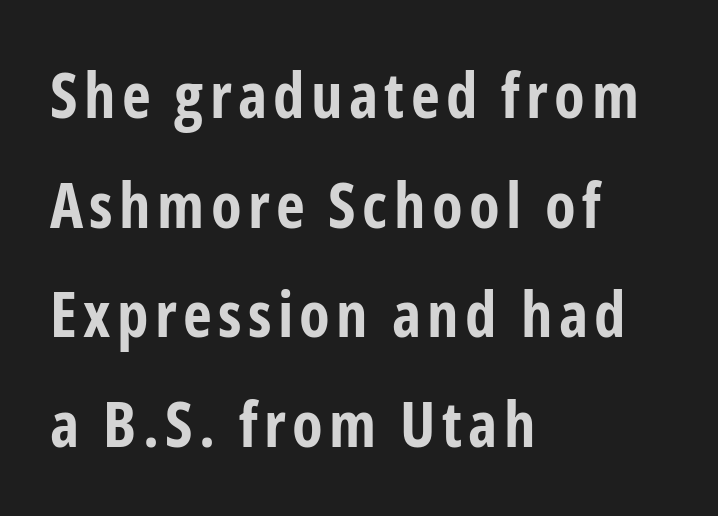
{"serif": "no", "italic": "no", "bold": "yes", "weight": "bold", "width": "condensed", "stroke_contrast": "low", "x_height": "medium", "monospaced": "no", "underline": "no", "align": "left", "line_spacing_ratio": 1.74, "glyph_px": 63}
